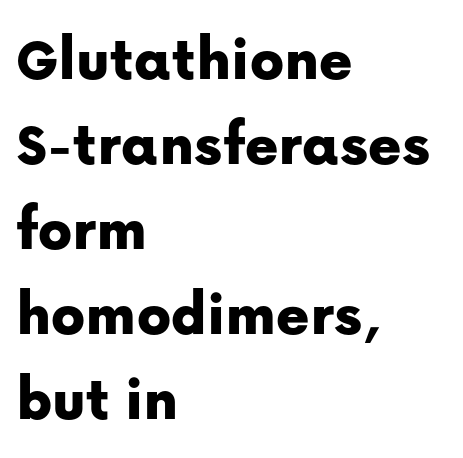
{"serif": "no", "italic": "no", "width": "normal", "stroke_contrast": "low", "x_height": "medium", "monospaced": "no", "underline": "no", "align": "left", "line_spacing": "normal", "line_spacing_ratio": 1.35, "letter_spacing": "normal", "letter_spacing_em": 0.0, "glyph_px": 63}
